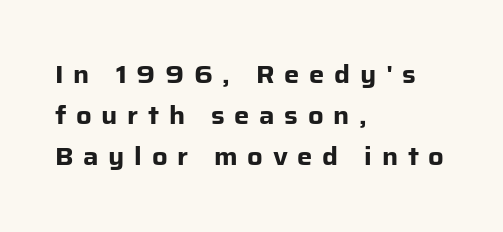
{"italic": "no", "bold": "yes", "underline": "no", "align": "left", "line_spacing_ratio": 1.71, "letter_spacing": "wide", "letter_spacing_em": 0.4, "glyph_px": 24}
